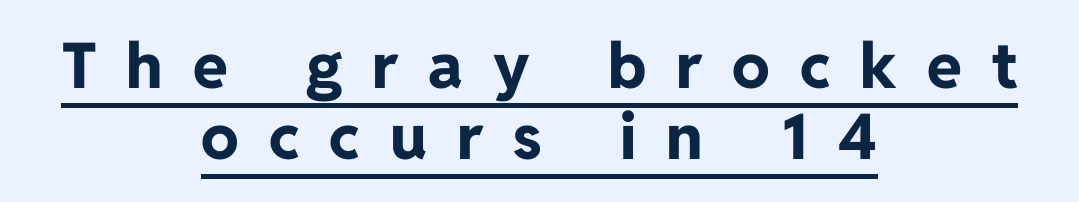
The image shows 63 px bold sans-serif type, upright; set centered, tight line spacing (1.12x), unusually wide letter spacing (+0.48 em), underlined; low stroke contrast and a medium x-height.
